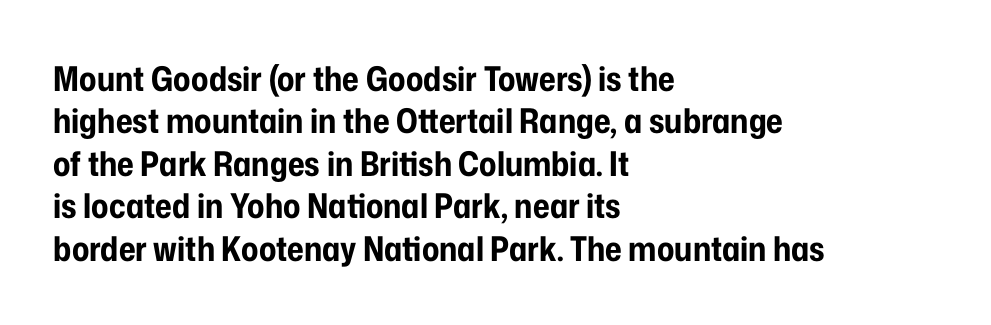
Q: Is the text bold? A: Yes.
Q: Is the text italic (slanted)? A: No, it is upright.
Q: Is the typeface a serif or a sans-serif typeface? A: Sans-serif.
Q: Is the text underlined? A: No.
Q: How is the paragraph aligned? A: Left-aligned.
Q: Is the spacing between letters normal or unusually wide? A: Normal.
Q: Is the spacing between lines tight, normal or loose? A: Normal.
Q: Width (condensed, normal, or wide)? A: Condensed.
Q: Stroke contrast? A: Low.
Q: x-height? A: Medium.
Q: Monospaced? A: No.
